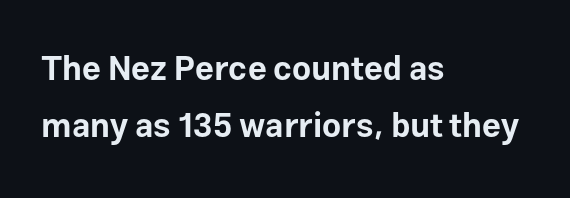
The image shows 33 px bold sans-serif type, upright; set left-aligned, line spacing 1.72x, normal letter spacing, not underlined; low stroke contrast and a medium x-height.
